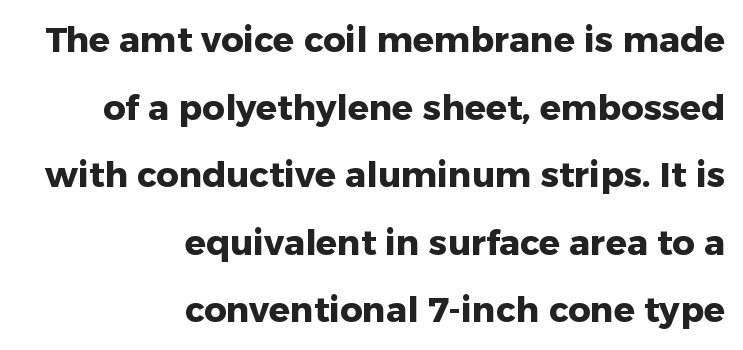
Q: Is the text bold? A: Yes.
Q: Is the text italic (slanted)? A: No, it is upright.
Q: Is the typeface a serif or a sans-serif typeface? A: Sans-serif.
Q: Is the text underlined? A: No.
Q: How is the paragraph aligned? A: Right-aligned.
Q: Is the spacing between letters normal or unusually wide? A: Normal.
Q: Is the spacing between lines tight, normal or loose? A: Loose.
Q: Width (condensed, normal, or wide)? A: Normal.
Q: Stroke contrast? A: Low.
Q: x-height? A: Medium.
Q: Monospaced? A: No.
